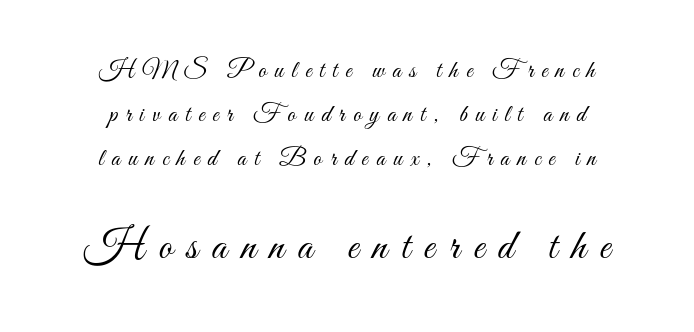
This rendering widens character spacing well past its baseline value. Is this a fixed-width face? No — the glyphs have proportional, varying widths. Does the bottom block carry the larger type? Yes, it does. The passage shown is not underscored anywhere. Think standard paragraph weight, or any step lighter than that.
